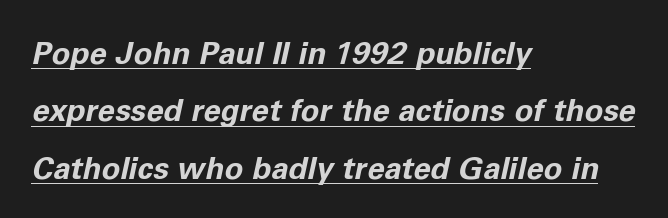
The passage shown is typed in a proportional face where columns would drift. No extra tracking has been applied to these lines. A continuous stroke trails under the words, as in a hyperlink. This is oblique type, the kind used for emphasis or titles.
